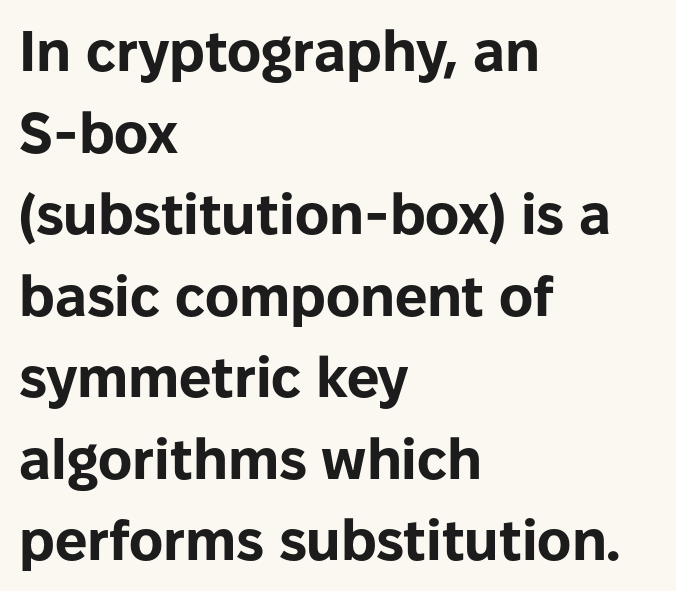
The image shows 57 px bold sans-serif type, upright; set left-aligned, normal line spacing (1.43x), normal letter spacing, not underlined; low stroke contrast and a medium x-height.
